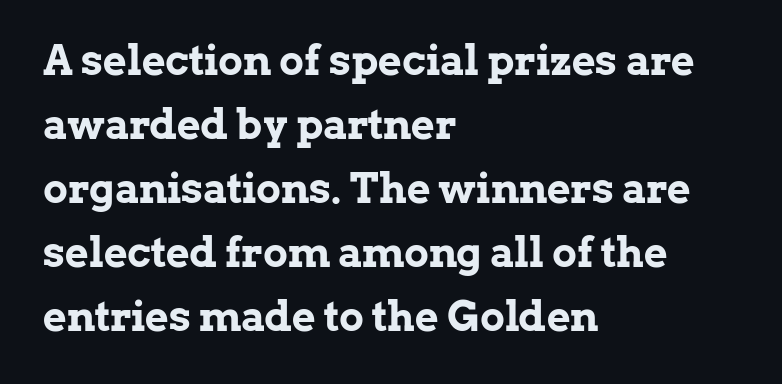
{"serif": "yes", "italic": "no", "bold": "yes", "weight": "bold", "width": "normal", "stroke_contrast": "low", "x_height": "medium", "monospaced": "no", "underline": "no", "align": "left", "line_spacing": "normal", "line_spacing_ratio": 1.56, "letter_spacing": "normal", "letter_spacing_em": 0.0, "glyph_px": 41}
